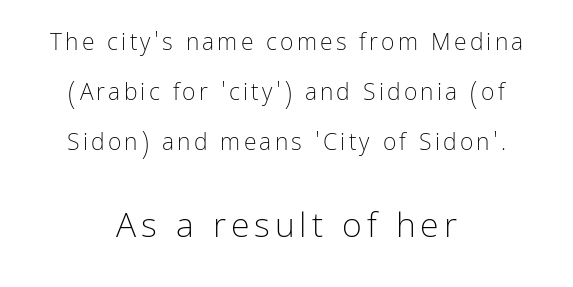
The image shows 34 px light sans-serif type, upright; set centered, loose line spacing (2.18x), not underlined; the second (bottom) block is 1.48x larger; low stroke contrast and a medium x-height.
